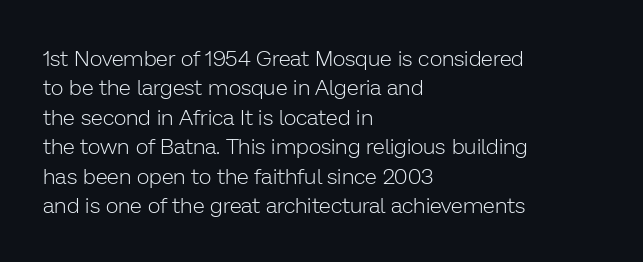
Q: Is the text bold? A: No.
Q: Is the text italic (slanted)? A: No, it is upright.
Q: Is the text underlined? A: No.
Q: How is the paragraph aligned? A: Left-aligned.
Q: Is the spacing between letters normal or unusually wide? A: Normal.
Q: Is the spacing between lines tight, normal or loose? A: Normal.
